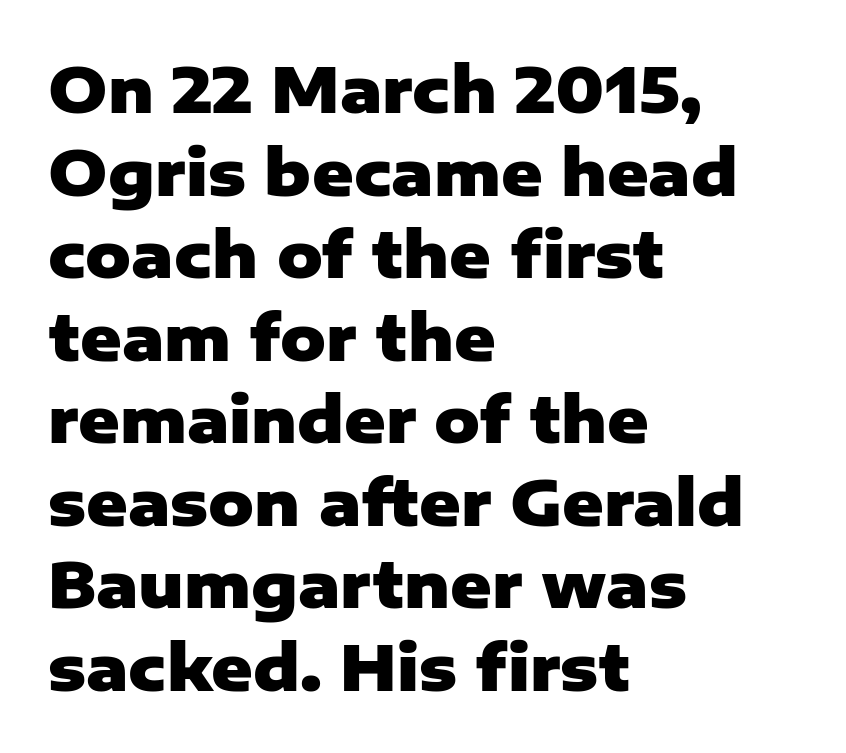
The image shows 63 px heavy sans-serif type, upright; set left-aligned, normal line spacing (1.31x), normal letter spacing, not underlined; low stroke contrast and a medium x-height.
